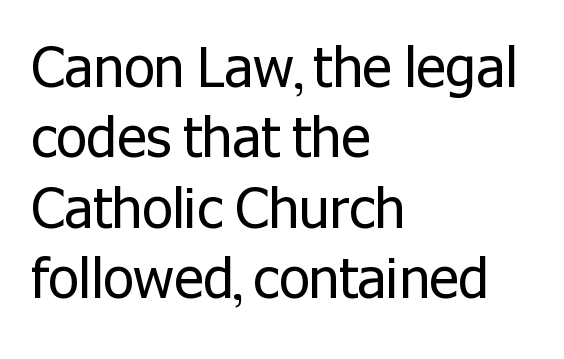
{"serif": "no", "italic": "no", "bold": "no", "weight": "regular", "width": "normal", "stroke_contrast": "low", "x_height": "medium", "monospaced": "no", "underline": "no", "align": "left", "line_spacing": "normal", "line_spacing_ratio": 1.28, "letter_spacing": "normal", "letter_spacing_em": 0.0, "glyph_px": 55}
